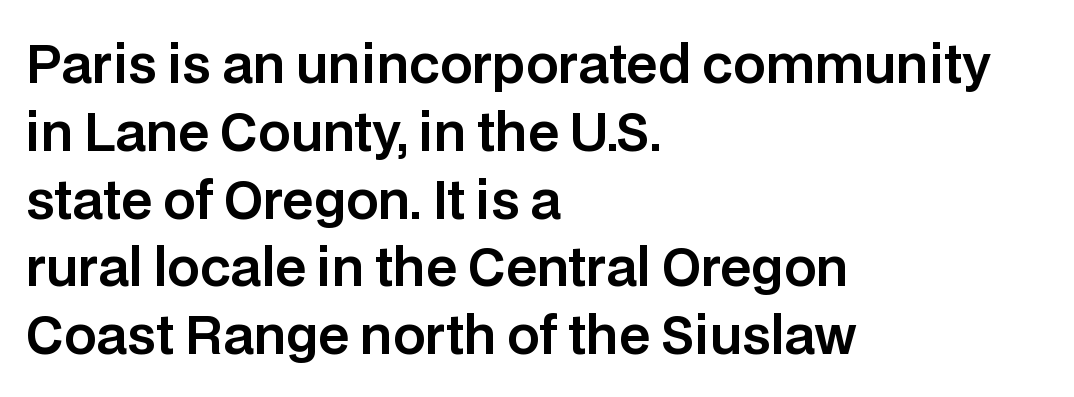
This sample uses plain, unmodified letter spacing. Is the block centered? No — it sits flush against the left margin. The characters display no serif detailing; their extremities are plain. Students, observe: this is what conventionally led text looks like. This is roman type, the default non-slanted kind. Unmarked baselines from the first word to the last.
